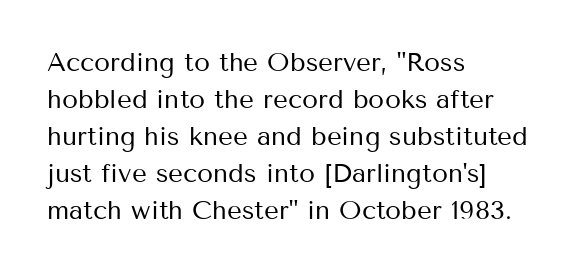
The image shows 26 px text type, upright; set left-aligned, normal line spacing (1.42x), normal letter spacing, not underlined.
